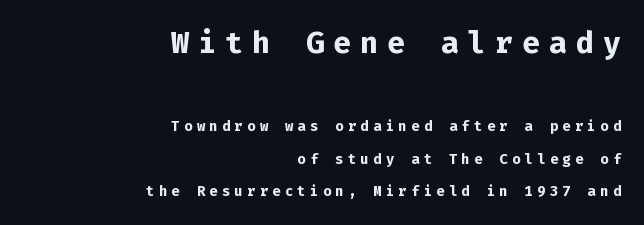
The image shows 30 px bold sans-serif type, upright, monospaced; set right-aligned, loose line spacing (2.33x), unusually wide letter spacing (+0.3 em), not underlined; the first (top) block is 2.14x larger; low stroke contrast and a medium x-height.
